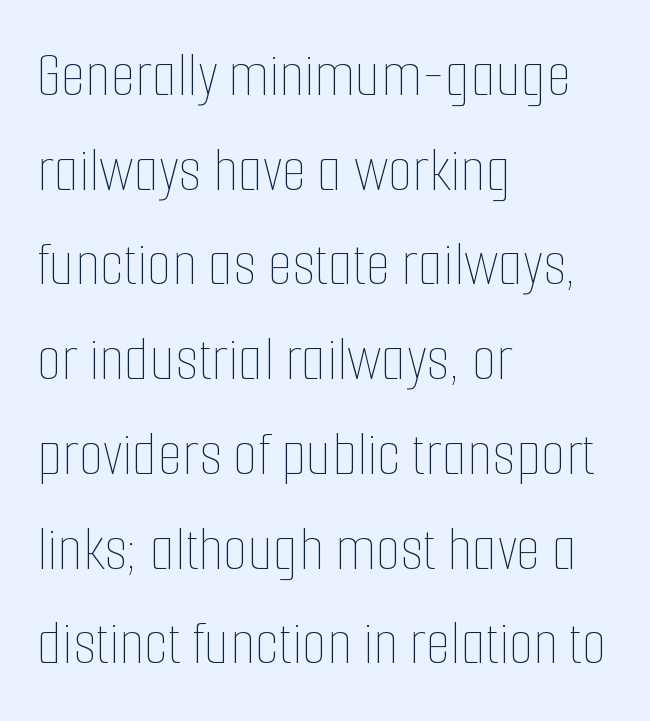
{"italic": "no", "bold": "no", "weight": "thin", "width": "condensed", "stroke_contrast": "low", "x_height": "medium", "monospaced": "no", "underline": "no", "align": "left", "line_spacing": "normal", "line_spacing_ratio": 1.48, "letter_spacing": "normal", "letter_spacing_em": 0.0, "glyph_px": 64}
